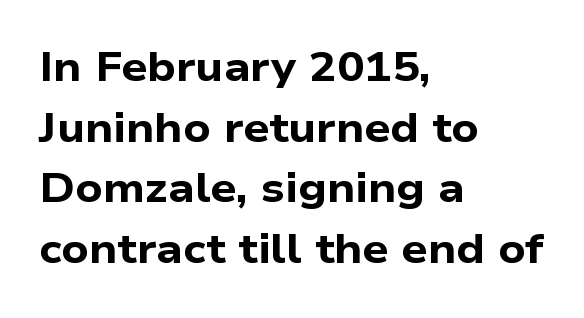
{"serif": "no", "bold": "yes", "weight": "bold", "width": "wide", "stroke_contrast": "low", "x_height": "medium", "monospaced": "no", "underline": "no", "align": "left", "line_spacing": "normal", "line_spacing_ratio": 1.48, "letter_spacing": "normal", "letter_spacing_em": 0.0, "glyph_px": 41}
